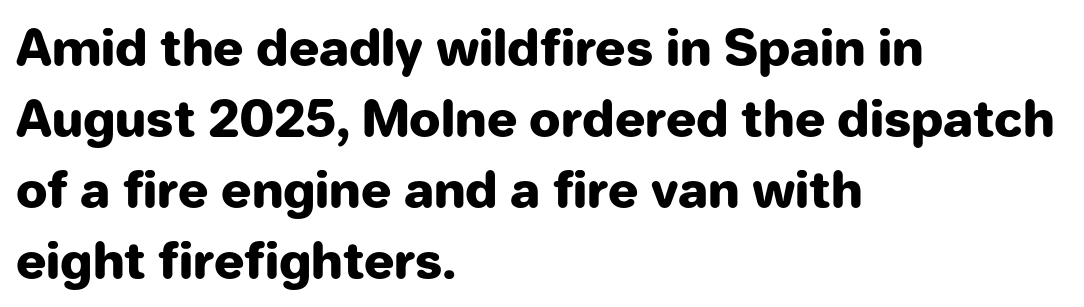
Q: Is the text bold? A: Yes.
Q: Is the text italic (slanted)? A: No, it is upright.
Q: Is the typeface a serif or a sans-serif typeface? A: Sans-serif.
Q: Is the text underlined? A: No.
Q: How is the paragraph aligned? A: Left-aligned.
Q: Is the spacing between letters normal or unusually wide? A: Normal.
Q: Is the spacing between lines tight, normal or loose? A: Normal.
Q: Width (condensed, normal, or wide)? A: Normal.
Q: Stroke contrast? A: Low.
Q: x-height? A: Medium.
Q: Monospaced? A: No.
